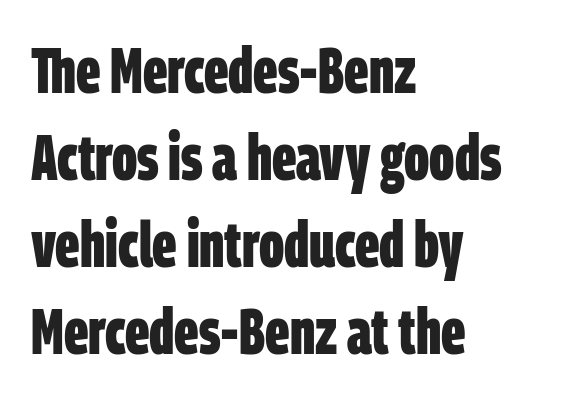
The image shows 64 px bold, condensed sans-serif type; set left-aligned, normal line spacing (1.36x), normal letter spacing, not underlined; low stroke contrast and a large x-height.
